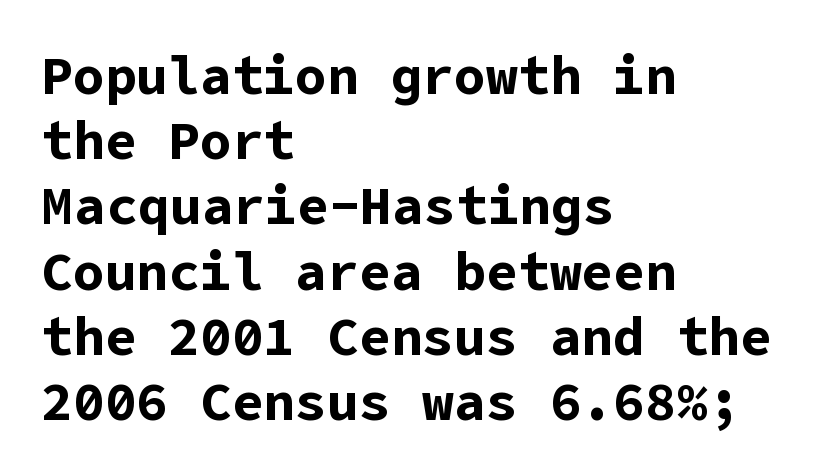
Q: Is the text bold? A: Yes.
Q: Is the text italic (slanted)? A: No, it is upright.
Q: Is the typeface a serif or a sans-serif typeface? A: Sans-serif.
Q: Is the text underlined? A: No.
Q: How is the paragraph aligned? A: Left-aligned.
Q: Is the spacing between letters normal or unusually wide? A: Normal.
Q: Width (condensed, normal, or wide)? A: Normal.
Q: Stroke contrast? A: Low.
Q: x-height? A: Medium.
